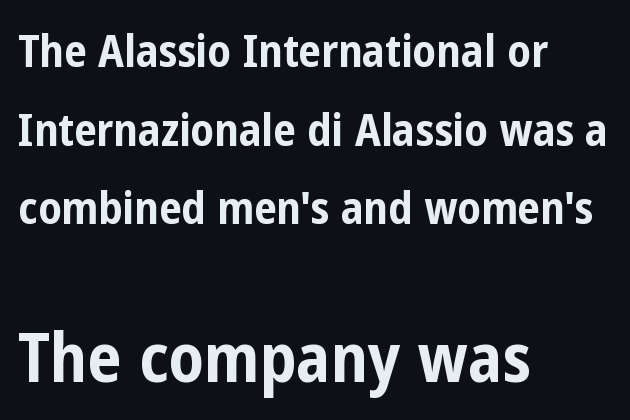
The image shows 68 px bold, condensed sans-serif type, upright; set left-aligned, line spacing 1.75x, normal letter spacing, not underlined; the second (bottom) block is 1.51x larger; low stroke contrast and a medium x-height.
